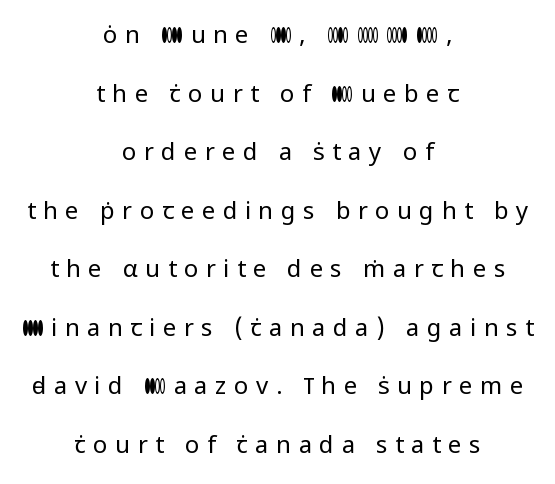
{"italic": "no", "bold": "no", "underline": "no", "align": "center", "line_spacing": "loose", "line_spacing_ratio": 2.44, "letter_spacing": "wide", "letter_spacing_em": 0.31, "glyph_px": 24}
